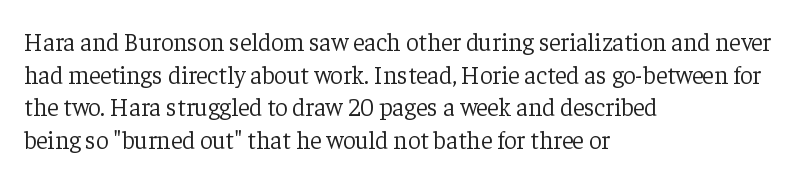
Q: Is the text bold? A: No.
Q: Is the text italic (slanted)? A: No, it is upright.
Q: Is the text underlined? A: No.
Q: How is the paragraph aligned? A: Left-aligned.
Q: Is the spacing between letters normal or unusually wide? A: Normal.
Q: Is the spacing between lines tight, normal or loose? A: Normal.
